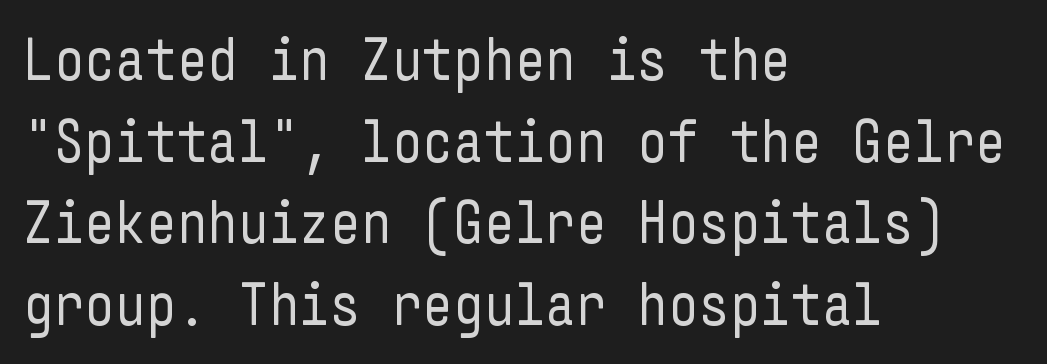
{"serif": "no", "italic": "no", "bold": "no", "weight": "regular", "width": "condensed", "stroke_contrast": "low", "x_height": "medium", "underline": "no", "align": "left", "line_spacing": "normal", "line_spacing_ratio": 1.36, "letter_spacing": "normal", "letter_spacing_em": 0.0, "glyph_px": 60}
